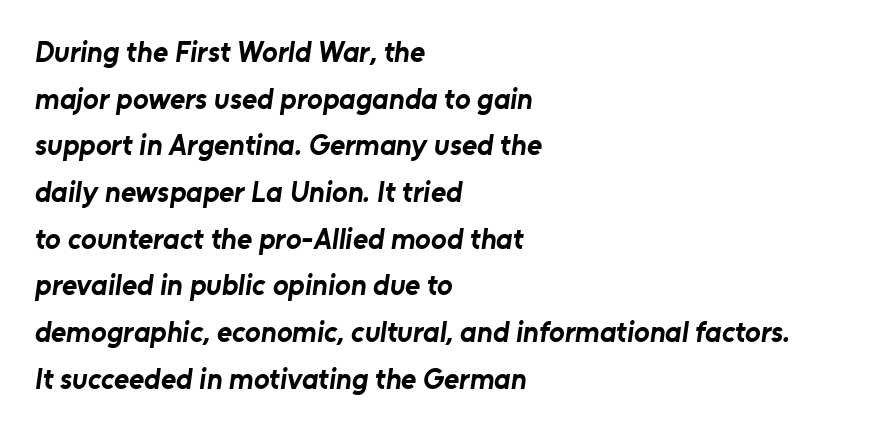
Q: Is the text bold? A: Yes.
Q: Is the typeface a serif or a sans-serif typeface? A: Sans-serif.
Q: Is the text underlined? A: No.
Q: How is the paragraph aligned? A: Left-aligned.
Q: Is the spacing between letters normal or unusually wide? A: Normal.
Q: Is the spacing between lines tight, normal or loose? A: Normal.
Q: Width (condensed, normal, or wide)? A: Normal.
Q: Stroke contrast? A: Low.
Q: x-height? A: Medium.
Q: Monospaced? A: No.
